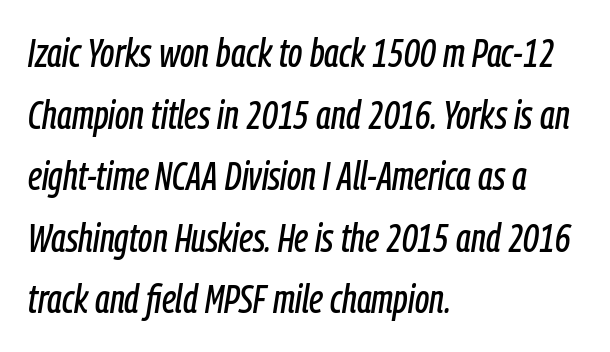
The gaps between neighbouring characters are ordinary and unremarkable. The words here are not underlined. Each letter keeps its own natural width here, so spacing adapts to shape. The passage is arranged the way most books set body copy — flush left. Compared with typical paragraphs, the rows here are spaced about the same. In terms of posture, this sample is oblique.
